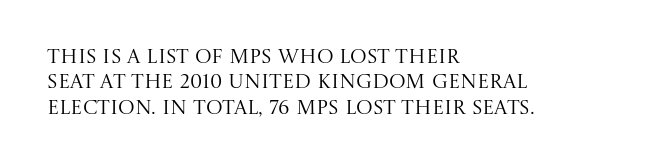
Q: Is the text bold? A: No.
Q: Is the text italic (slanted)? A: No, it is upright.
Q: Is the text underlined? A: No.
Q: How is the paragraph aligned? A: Left-aligned.
Q: Is the spacing between letters normal or unusually wide? A: Normal.
Q: Is the spacing between lines tight, normal or loose? A: Normal.
